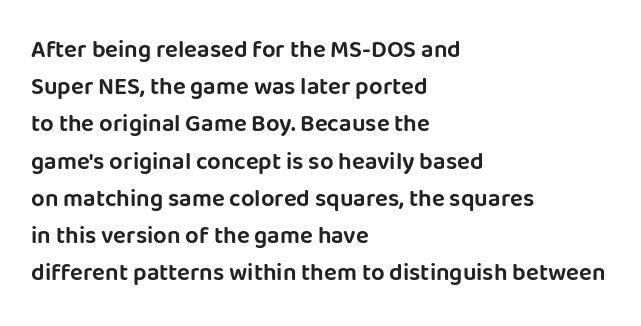
Q: Is the text italic (slanted)? A: No, it is upright.
Q: Is the text underlined? A: No.
Q: How is the paragraph aligned? A: Left-aligned.
Q: Is the spacing between letters normal or unusually wide? A: Normal.
Q: Is the spacing between lines tight, normal or loose? A: Normal.
